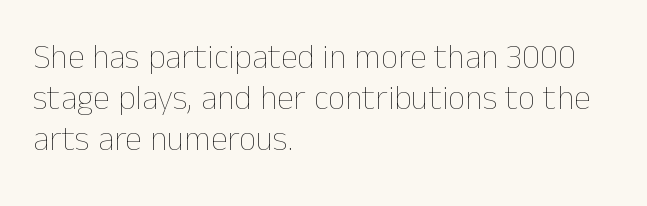
The image shows 34 px thin type, upright; set left-aligned, line spacing 1.2x, normal letter spacing, not underlined; low stroke contrast and a medium x-height.
